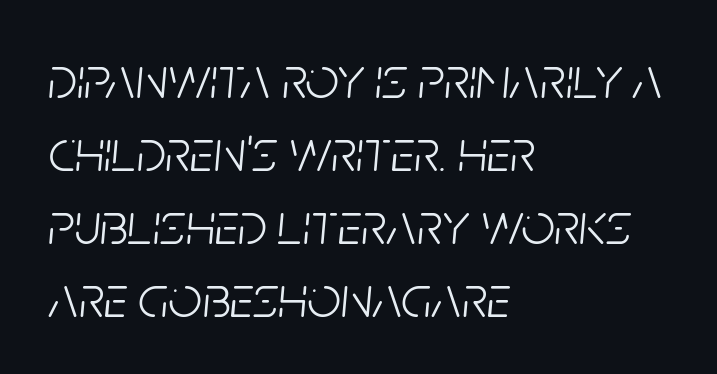
{"italic": "yes", "lean": "right", "slant_degrees": 5, "bold": "no", "weight": "light", "width": "condensed", "stroke_contrast": "low", "x_height": "large", "monospaced": "no", "underline": "no", "align": "left", "line_spacing_ratio": 1.24, "letter_spacing": "normal", "letter_spacing_em": 0.0, "glyph_px": 59}
